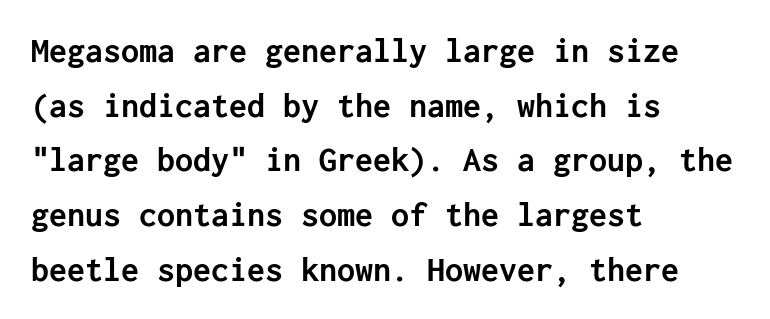
Q: Is the text bold? A: Yes.
Q: Is the text italic (slanted)? A: No, it is upright.
Q: Is the typeface a serif or a sans-serif typeface? A: Sans-serif.
Q: Is the text underlined? A: No.
Q: How is the paragraph aligned? A: Left-aligned.
Q: Is the spacing between letters normal or unusually wide? A: Normal.
Q: Is the spacing between lines tight, normal or loose? A: Normal.
Q: Width (condensed, normal, or wide)? A: Normal.
Q: Stroke contrast? A: Low.
Q: x-height? A: Medium.
